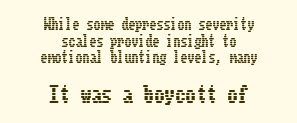
{"italic": "no", "underline": "no", "align": "center", "line_spacing_ratio": 1.19, "letter_spacing": "normal", "letter_spacing_em": 0.0, "larger_block": "second", "size_ratio": 1.5, "glyph_px": 21}
